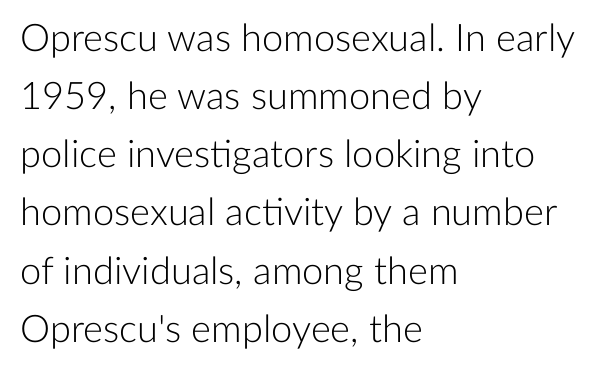
The image shows 38 px light sans-serif type, upright; set left-aligned, normal line spacing (1.53x), normal letter spacing, not underlined; low stroke contrast and a medium x-height.
